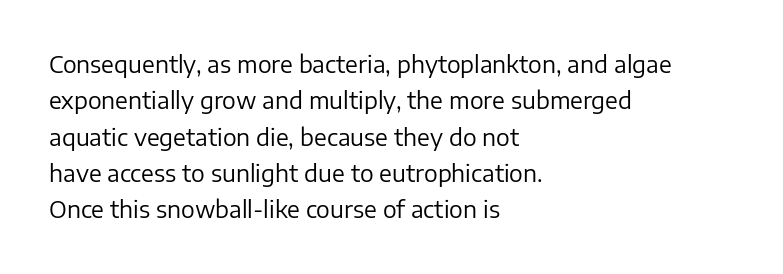
{"italic": "no", "bold": "no", "underline": "no", "align": "left", "line_spacing": "normal", "line_spacing_ratio": 1.58, "letter_spacing": "normal", "letter_spacing_em": 0.0, "glyph_px": 23}
